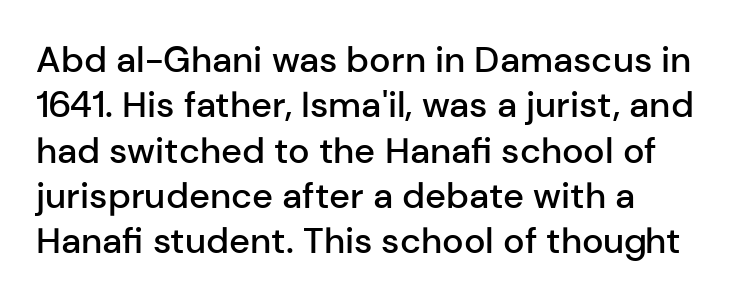
Q: Is the text bold? A: Semi-bold.
Q: Is the text italic (slanted)? A: No, it is upright.
Q: Is the typeface a serif or a sans-serif typeface? A: Sans-serif.
Q: Is the text underlined? A: No.
Q: How is the paragraph aligned? A: Left-aligned.
Q: Is the spacing between letters normal or unusually wide? A: Normal.
Q: Is the spacing between lines tight, normal or loose? A: Normal.
Q: Width (condensed, normal, or wide)? A: Normal.
Q: Stroke contrast? A: Low.
Q: x-height? A: Medium.
Q: Monospaced? A: No.
